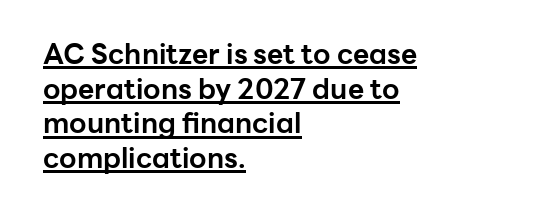
The image shows 28 px bold sans-serif type, upright; set left-aligned, line spacing 1.24x, normal letter spacing, underlined; low stroke contrast and a medium x-height.
